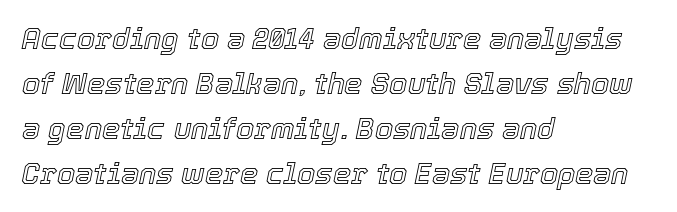
The image shows 29 px text type, italic (leaning right); set left-aligned, normal line spacing (1.55x), normal letter spacing, not underlined; a medium x-height.
